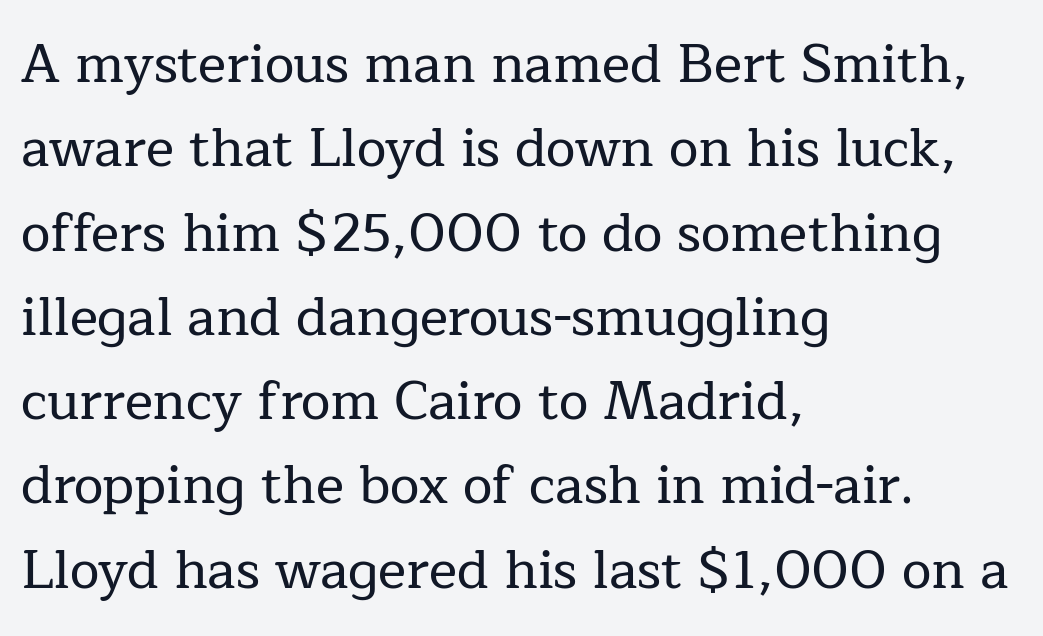
Is the block centered? No — it sits flush against the left margin. Letterform terminals end in serifs throughout the passage. Honestly, there is no underline to notice here at all. The rows are spaced the way most documents space them.
